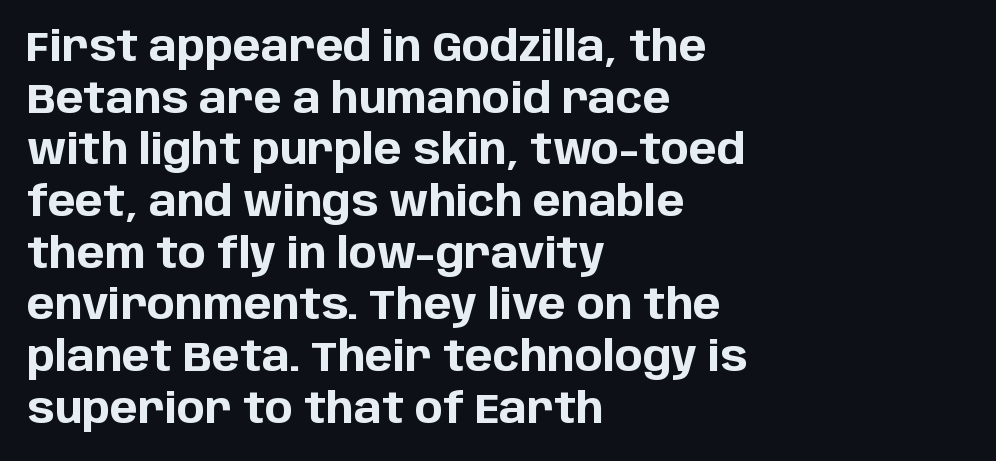
Only glyphs here, with clear space below each row. Check where the strokes stop: nothing finishes them off — pure sans. On the weight axis this lands at bold, roughly 700. These lines are rendered in a variable-pitch font. Posture: straight, roman, zero tilt.
